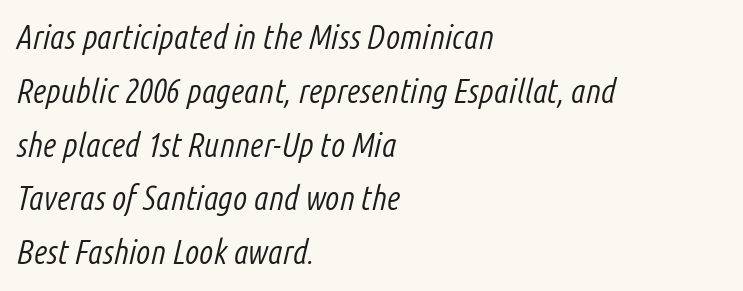
This sample has the flowing, uneven cadence of proportional lettering. Students, note that the glyphs here touch the page at normal intervals. The rag falls on the right side of this text block. This block has exactly the height ordinary leading produces. No word sits above an underline. On a weight scale, this lands at 450 or below.
